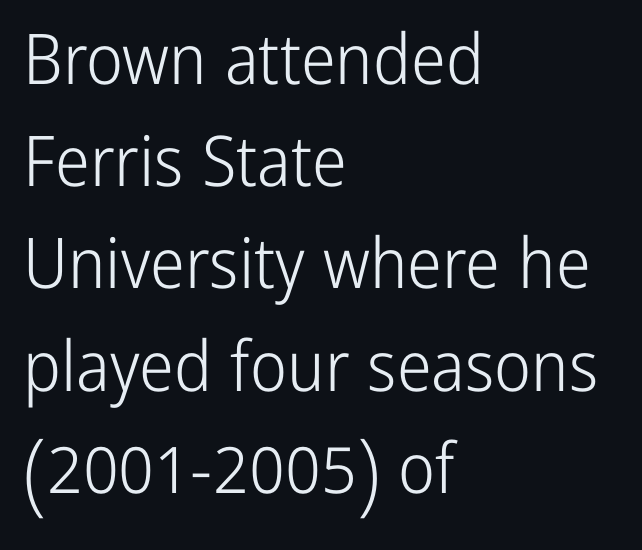
The image shows 70 px light, condensed sans-serif type, upright; set left-aligned, normal line spacing (1.46x), normal letter spacing, not underlined; low stroke contrast and a medium x-height.
